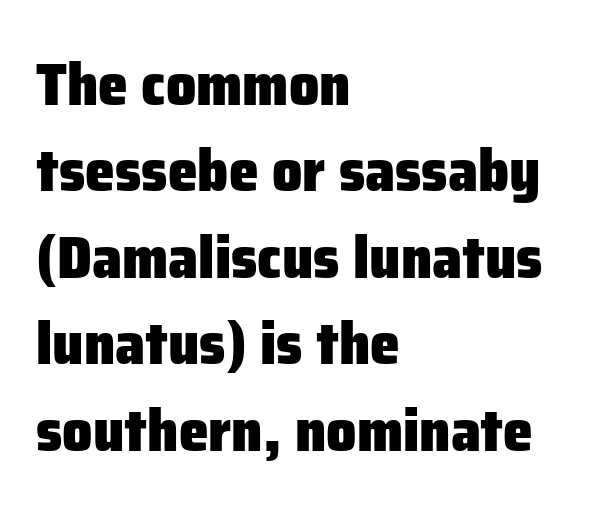
{"serif": "no", "italic": "no", "bold": "yes", "weight": "heavy", "width": "normal", "stroke_contrast": "low", "x_height": "medium", "monospaced": "no", "underline": "no", "align": "left", "line_spacing": "normal", "line_spacing_ratio": 1.44, "letter_spacing": "normal", "letter_spacing_em": 0.0, "glyph_px": 60}
